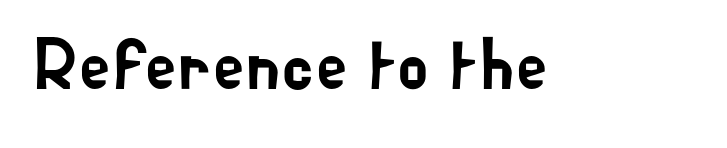
{"serif": "no", "italic": "no", "width": "normal", "stroke_contrast": "low", "x_height": "small", "monospaced": "no", "underline": "no", "letter_spacing": "normal", "letter_spacing_em": 0.0, "glyph_px": 72}
